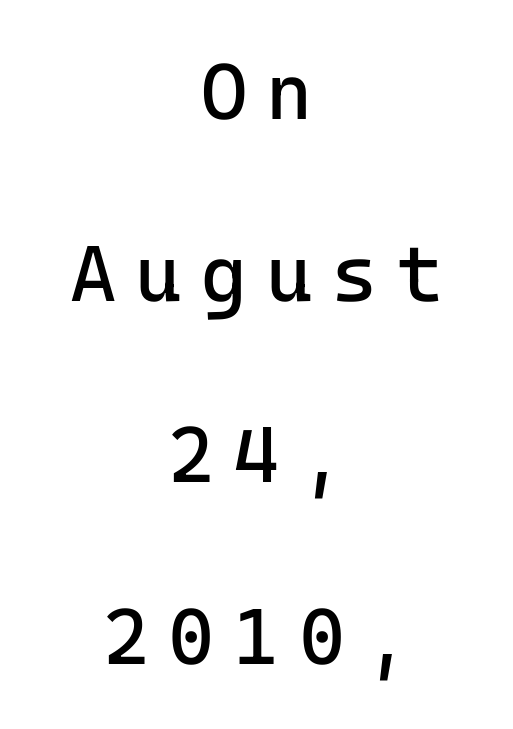
The area under the type is left untouched. The letterforms stand isolated, each surrounded by extra space. On a weight scale, this lands at 450 or below. Is there any slant? The stems are plumb.
